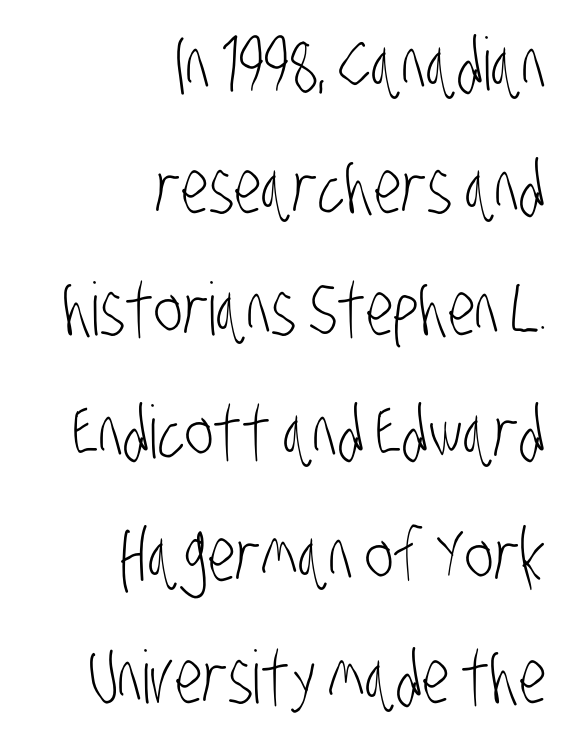
The rendering uses natural spacing where letterforms have individual widths. Plain, unruled lines of type. Type style note: lacks serifs. The leading is moderate, giving the passage an even texture.
